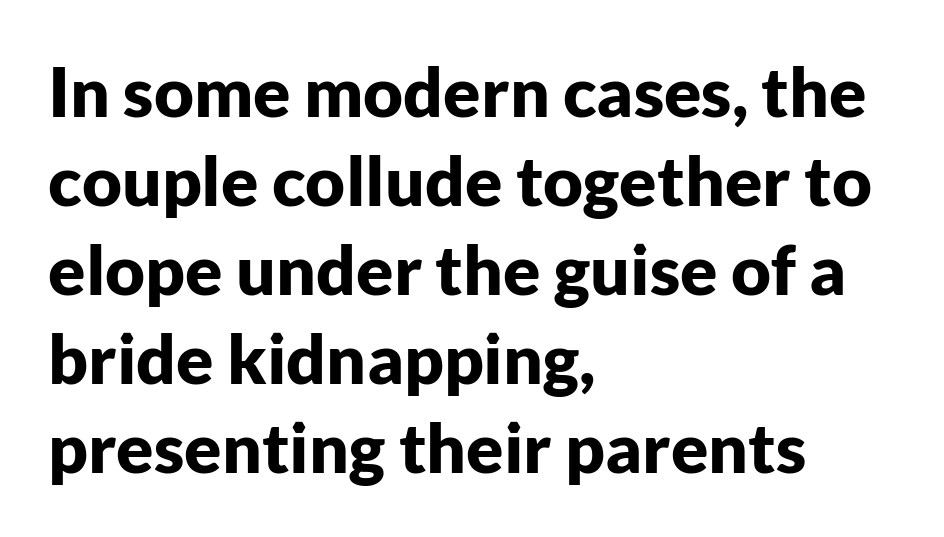
The image shows 69 px bold sans-serif type, upright; set left-aligned, normal line spacing (1.29x), normal letter spacing, not underlined; low stroke contrast and a medium x-height.
